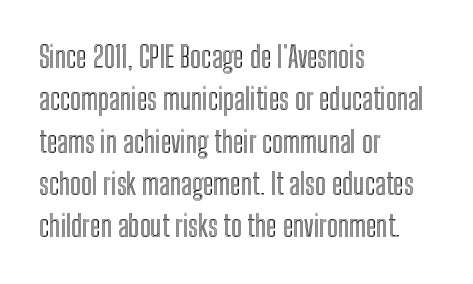
The image shows 29 px condensed type, upright; set left-aligned, normal line spacing (1.46x), normal letter spacing, not underlined; a medium x-height.
